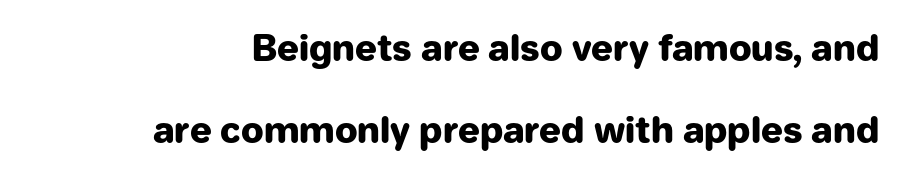
{"serif": "no", "italic": "no", "bold": "yes", "weight": "heavy", "width": "normal", "stroke_contrast": "low", "x_height": "medium", "monospaced": "no", "underline": "no", "line_spacing": "loose", "line_spacing_ratio": 2.29, "letter_spacing": "normal", "letter_spacing_em": 0.0, "glyph_px": 36}
